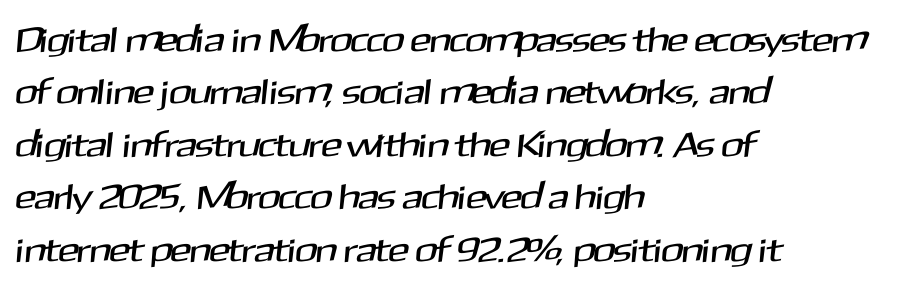
Q: Is the typeface a serif or a sans-serif typeface? A: Sans-serif.
Q: Is the text underlined? A: No.
Q: How is the paragraph aligned? A: Left-aligned.
Q: Is the spacing between letters normal or unusually wide? A: Normal.
Q: Is the spacing between lines tight, normal or loose? A: Normal.
Q: Width (condensed, normal, or wide)? A: Normal.
Q: Stroke contrast? A: Medium.
Q: x-height? A: Medium.
Q: Monospaced? A: No.
